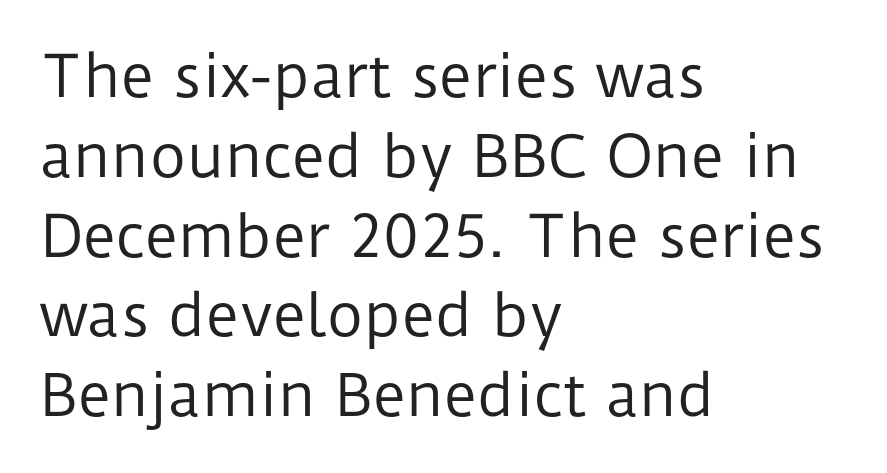
Q: Is the text bold? A: No.
Q: Is the text italic (slanted)? A: No, it is upright.
Q: Is the typeface a serif or a sans-serif typeface? A: Sans-serif.
Q: Is the text underlined? A: No.
Q: How is the paragraph aligned? A: Left-aligned.
Q: Is the spacing between letters normal or unusually wide? A: Normal.
Q: Is the spacing between lines tight, normal or loose? A: Normal.
Q: Width (condensed, normal, or wide)? A: Normal.
Q: Stroke contrast? A: Low.
Q: x-height? A: Medium.
Q: Monospaced? A: No.
